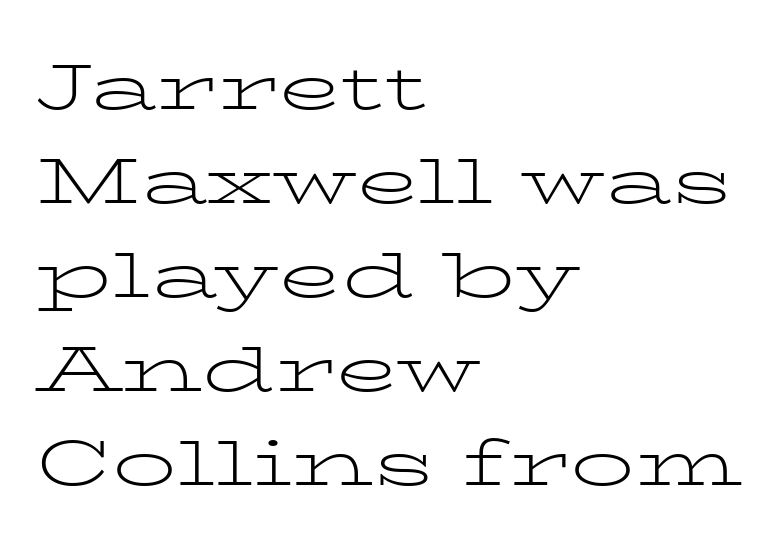
{"serif": "yes", "italic": "no", "bold": "no", "weight": "light", "width": "wide", "stroke_contrast": "low", "x_height": "medium", "monospaced": "no", "underline": "no", "align": "left", "line_spacing": "normal", "line_spacing_ratio": 1.47, "letter_spacing": "normal", "letter_spacing_em": 0.0, "glyph_px": 64}
